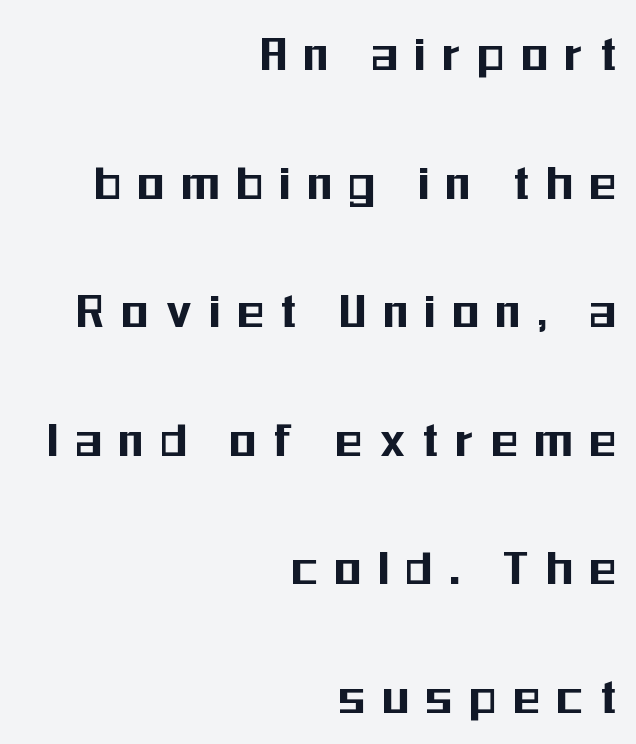
{"serif": "no", "italic": "no", "width": "condensed", "stroke_contrast": "medium", "x_height": "medium", "monospaced": "no", "underline": "no", "align": "right", "line_spacing": "loose", "line_spacing_ratio": 2.38, "letter_spacing": "wide", "letter_spacing_em": 0.33, "glyph_px": 54}
